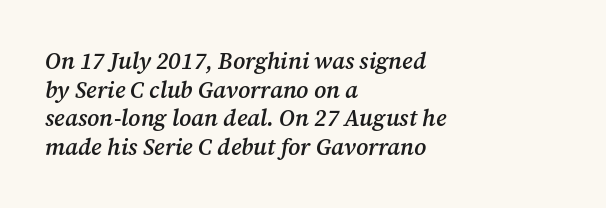
The image shows 23 px text type, italic (leaning right); set left-aligned, line spacing 1.24x, normal letter spacing, not underlined.
